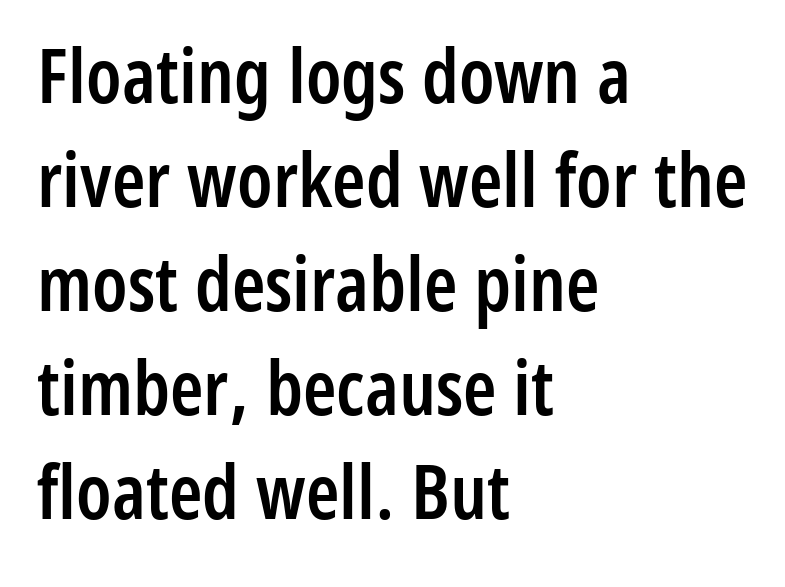
The image shows 76 px semibold, condensed sans-serif type, upright; set left-aligned, normal line spacing (1.37x), normal letter spacing, not underlined; low stroke contrast and a medium x-height.
